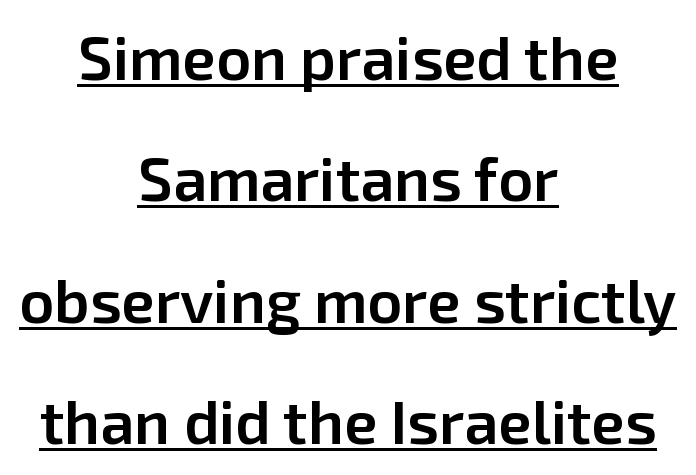
Q: Is the text bold? A: Semi-bold.
Q: Is the text italic (slanted)? A: No, it is upright.
Q: Is the typeface a serif or a sans-serif typeface? A: Sans-serif.
Q: Is the text underlined? A: Yes.
Q: How is the paragraph aligned? A: Centered.
Q: Is the spacing between letters normal or unusually wide? A: Normal.
Q: Is the spacing between lines tight, normal or loose? A: Loose.
Q: Width (condensed, normal, or wide)? A: Normal.
Q: Stroke contrast? A: Low.
Q: x-height? A: Medium.
Q: Monospaced? A: No.
